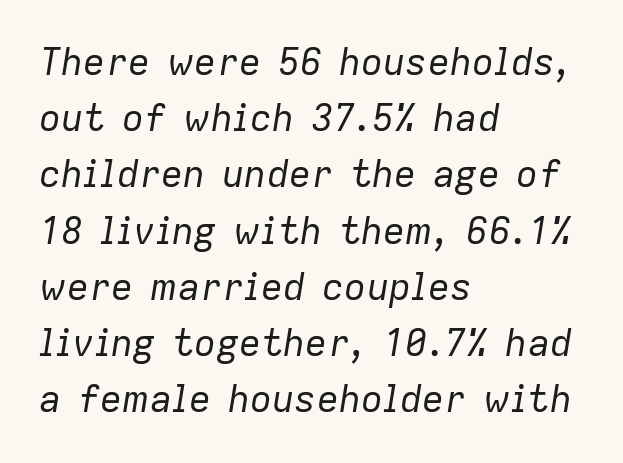
{"italic": "yes", "lean": "right", "slant_degrees": 9, "bold": "no", "weight": "regular", "width": "normal", "stroke_contrast": "low", "x_height": "medium", "monospaced": "no", "underline": "no", "align": "left", "line_spacing": "normal", "line_spacing_ratio": 1.52, "letter_spacing": "normal", "letter_spacing_em": 0.0, "glyph_px": 37}
